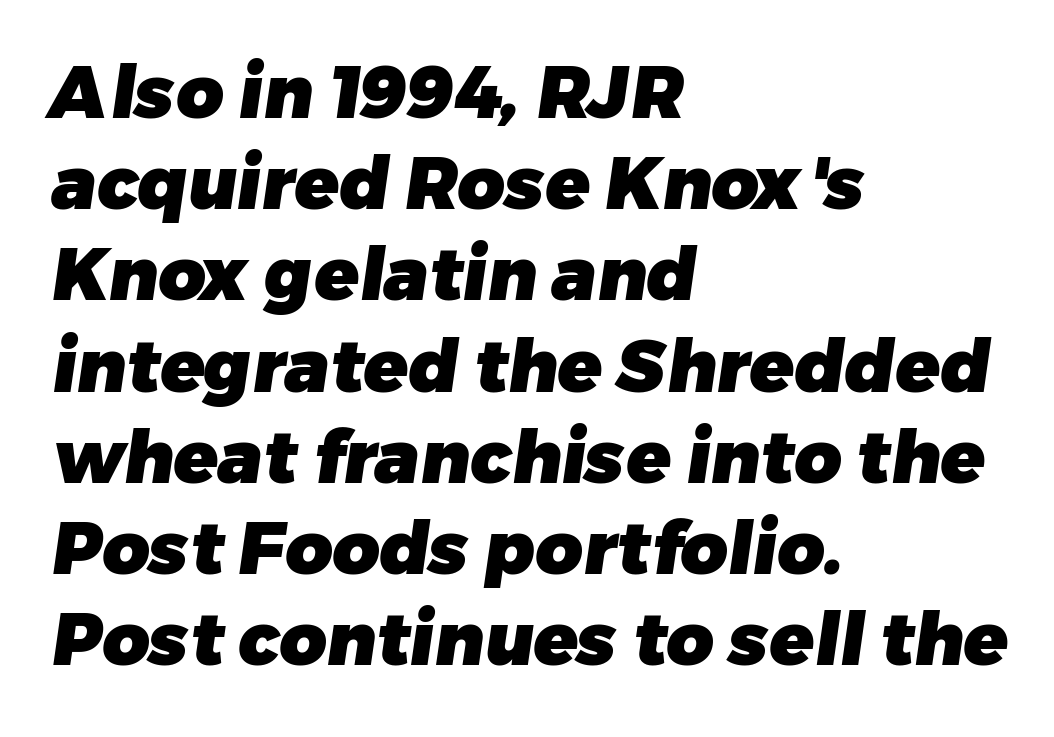
The designer left line spacing at the default. The foot of each line stays bare and open. In terms of weight, the rendering is a true, heavy bold. Is this a sans? Yes — the strokes have no serifs. Which margin do the lines hug? The left one — the right edge is uneven. A typesetter would call this zero additional tracking.
